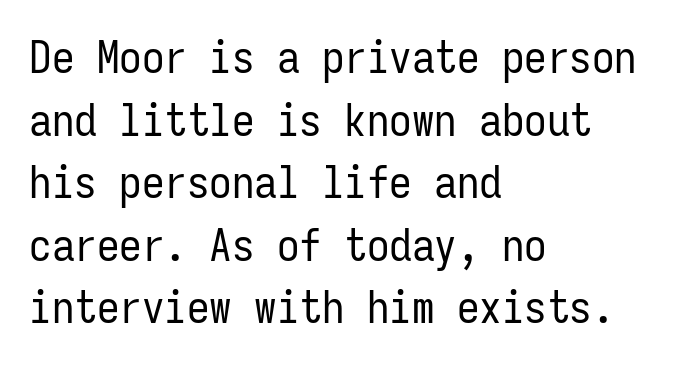
Here the designer chose a console-style face with uniform glyph widths. Quick note: interline space is typical. Any mark beneath the type? The region is blank. Check where the strokes stop: nothing finishes them off — pure sans. Alignment: flush left. Rendered with straight, roman letterforms.
